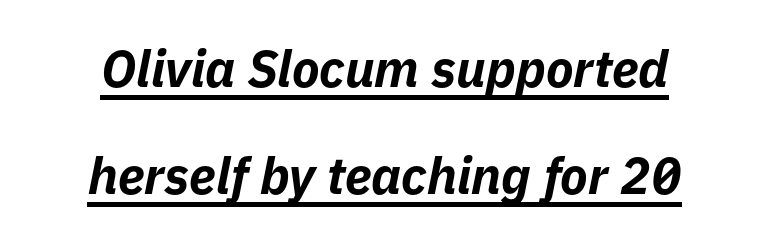
Q: Is the text bold? A: Yes.
Q: Is the text italic (slanted)? A: Yes, it leans right by about 11 degrees.
Q: Is the text underlined? A: Yes.
Q: How is the paragraph aligned? A: Centered.
Q: Is the spacing between letters normal or unusually wide? A: Normal.
Q: Is the spacing between lines tight, normal or loose? A: Loose.
Q: Width (condensed, normal, or wide)? A: Normal.
Q: Stroke contrast? A: Low.
Q: x-height? A: Medium.
Q: Monospaced? A: No.
